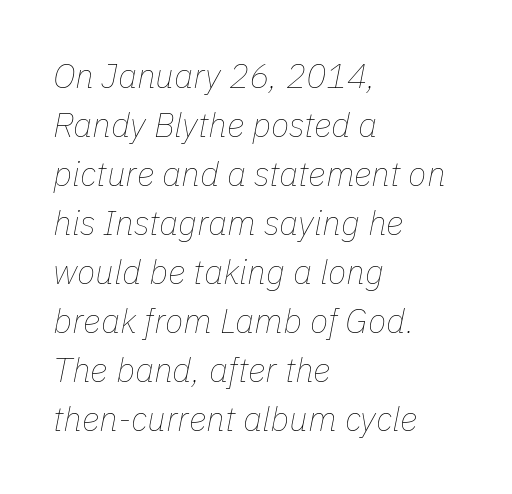
Q: Is the text bold? A: No.
Q: Is the text italic (slanted)? A: Yes, it leans right by about 11 degrees.
Q: Is the text underlined? A: No.
Q: How is the paragraph aligned? A: Left-aligned.
Q: Is the spacing between letters normal or unusually wide? A: Normal.
Q: Is the spacing between lines tight, normal or loose? A: Normal.
Q: Width (condensed, normal, or wide)? A: Normal.
Q: Stroke contrast? A: Low.
Q: x-height? A: Medium.
Q: Monospaced? A: No.
